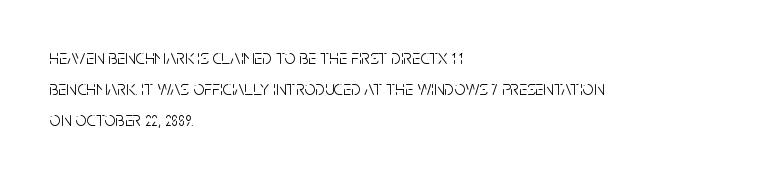
The face looks like a standard text weight, possibly lighter. The type is set solid horizontally, with unmodified tracking. The lettering stays uniformly vertical, giving the passage a roman look. Leading: standard. Casual observation: everything's shoved over to the left.
